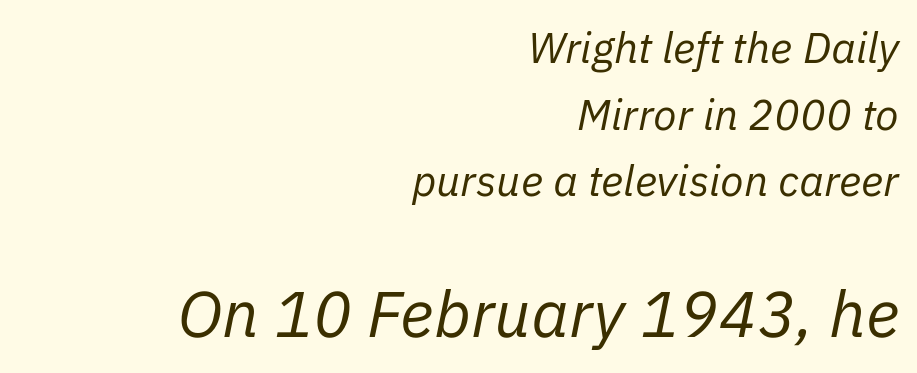
The image shows 65 px regular-weight type, italic (leaning right); set right-aligned, normal line spacing (1.55x), normal letter spacing, not underlined; the second (bottom) block is 1.51x larger; low stroke contrast and a medium x-height.
